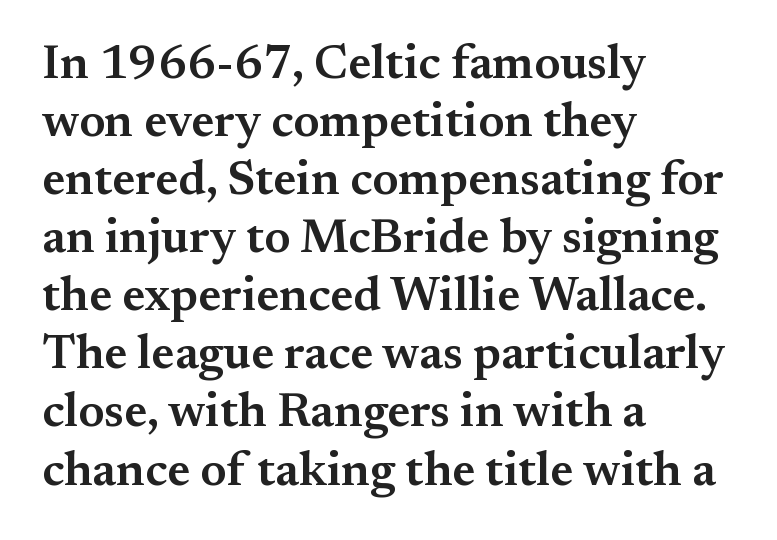
{"serif": "yes", "italic": "no", "bold": "semi", "weight": "semibold", "width": "normal", "stroke_contrast": "medium", "x_height": "small", "monospaced": "no", "underline": "no", "align": "left", "line_spacing_ratio": 1.21, "letter_spacing": "normal", "letter_spacing_em": 0.0, "glyph_px": 48}
